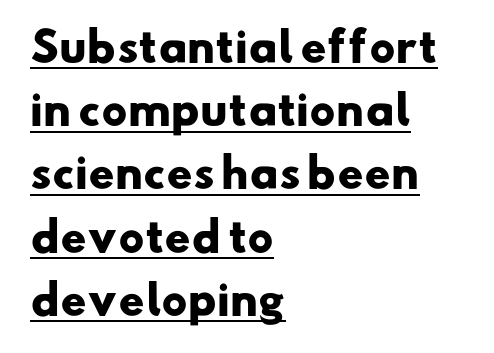
The image shows 40 px heavy, wide sans-serif type; set left-aligned, normal line spacing (1.58x), normal letter spacing, underlined; low stroke contrast and a small x-height.
